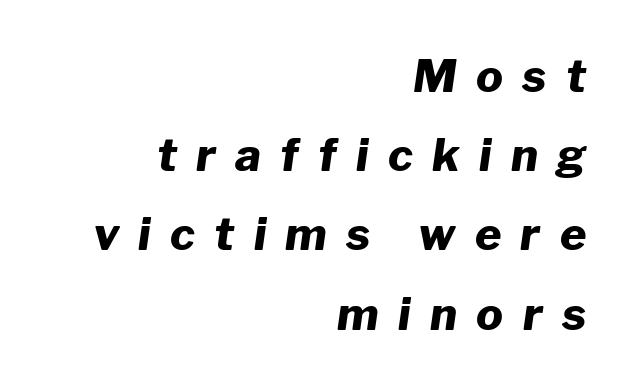
{"italic": "yes", "lean": "right", "slant_degrees": 8, "bold": "yes", "weight": "heavy", "width": "normal", "stroke_contrast": "low", "x_height": "medium", "monospaced": "no", "underline": "no", "align": "right", "line_spacing_ratio": 1.76, "letter_spacing": "wide", "letter_spacing_em": 0.43, "glyph_px": 45}
